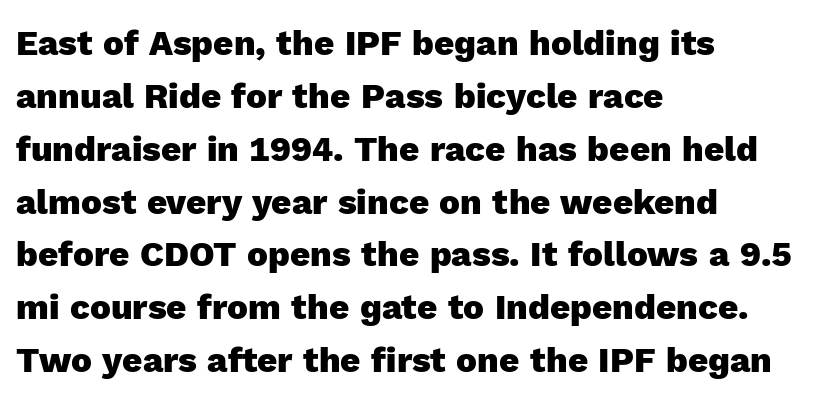
{"serif": "no", "italic": "no", "bold": "yes", "weight": "heavy", "width": "normal", "x_height": "medium", "monospaced": "no", "underline": "no", "align": "left", "line_spacing": "normal", "line_spacing_ratio": 1.51, "letter_spacing": "normal", "letter_spacing_em": 0.0, "glyph_px": 35}
